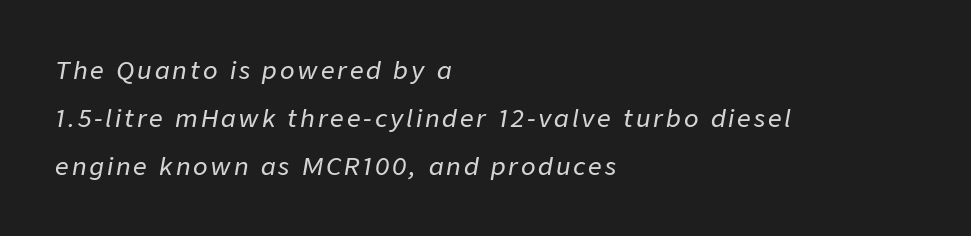
An italicized treatment has been applied to the whole sample. The rendering uses a large line-height, opening up the rows. These lines stack with their left ends in a neat column. Glance below the letters and you will spot only blank space.
